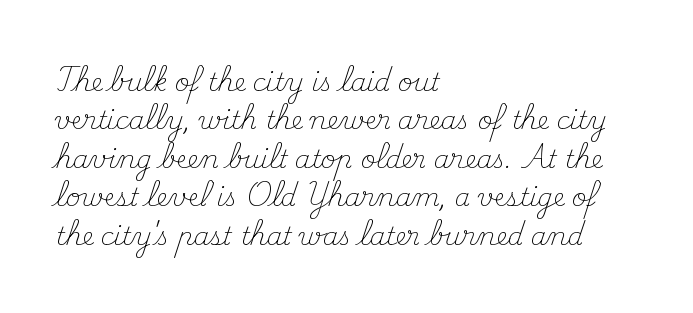
{"bold": "no", "underline": "no", "align": "left", "line_spacing": "normal", "line_spacing_ratio": 1.54, "letter_spacing": "normal", "letter_spacing_em": 0.0, "glyph_px": 25}
